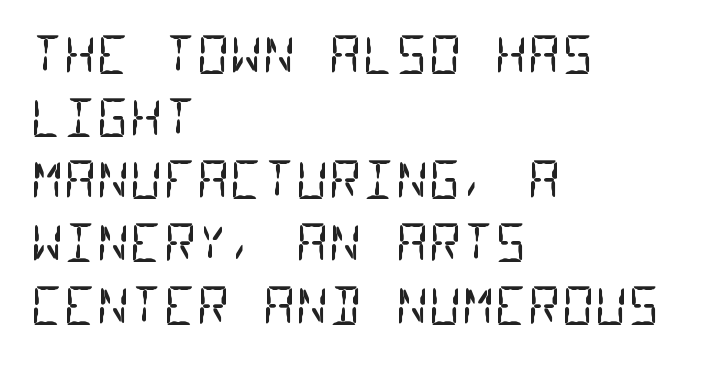
{"serif": "no", "bold": "no", "weight": "regular", "width": "condensed", "stroke_contrast": "low", "x_height": "large", "monospaced": "yes", "underline": "no", "align": "left", "line_spacing_ratio": 1.23, "letter_spacing": "normal", "letter_spacing_em": 0.0, "glyph_px": 51}
